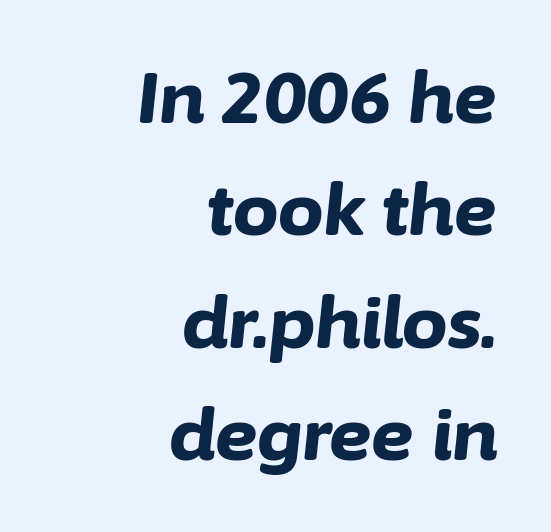
The image shows 72 px bold type, italic (leaning right); set right-aligned, normal line spacing (1.56x), normal letter spacing, not underlined; low stroke contrast and a medium x-height.
